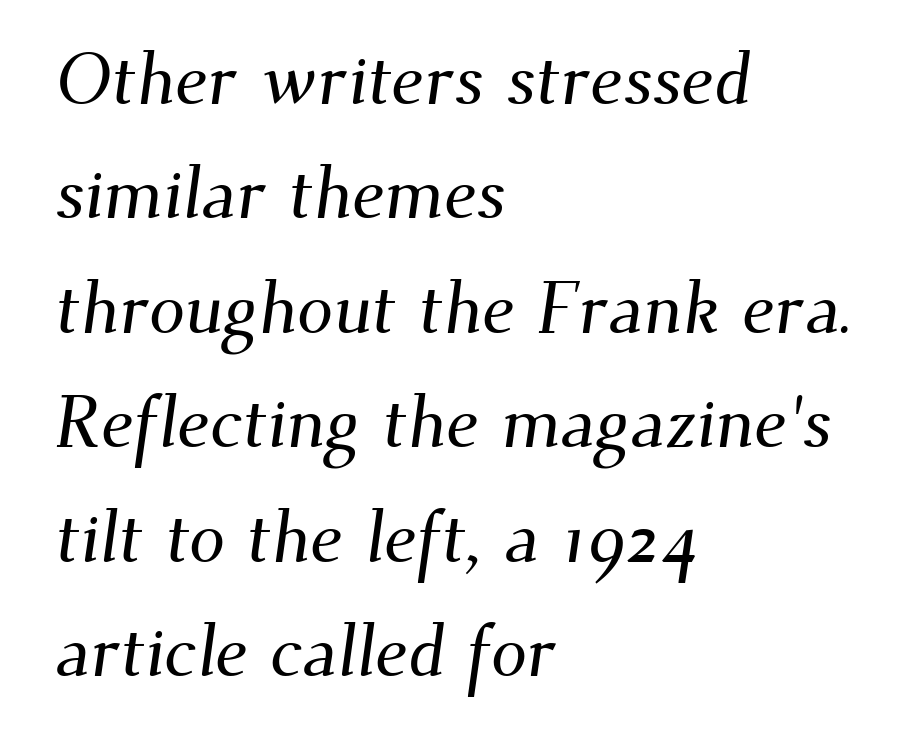
The image shows 72 px serif type; set left-aligned, normal line spacing (1.59x), normal letter spacing, not underlined; medium stroke contrast and a small x-height.
